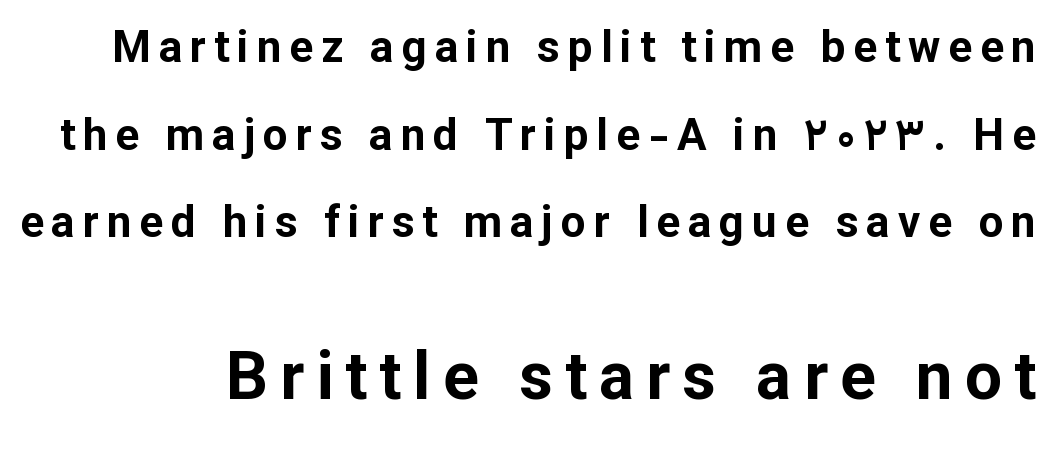
Q: Is the text bold? A: Yes.
Q: Is the text italic (slanted)? A: No, it is upright.
Q: Is the typeface a serif or a sans-serif typeface? A: Sans-serif.
Q: Is the text underlined? A: No.
Q: Is the spacing between lines tight, normal or loose? A: Loose.
Q: Which block of text is set in a larger size, the first (top) or the second (bottom)? A: The second (bottom) one.
Q: Width (condensed, normal, or wide)? A: Normal.
Q: Stroke contrast? A: Low.
Q: x-height? A: Medium.
Q: Monospaced? A: No.
